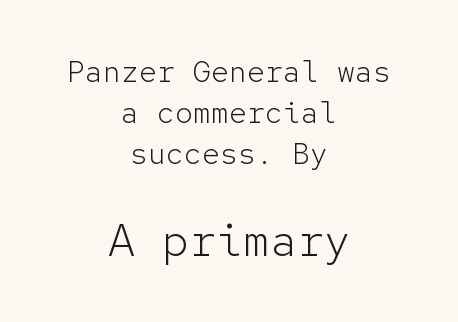
The image shows 45 px light sans-serif type, upright, monospaced; set centered, normal line spacing (1.37x), normal letter spacing, not underlined; the second (bottom) block is 1.5x larger; low stroke contrast and a medium x-height.
